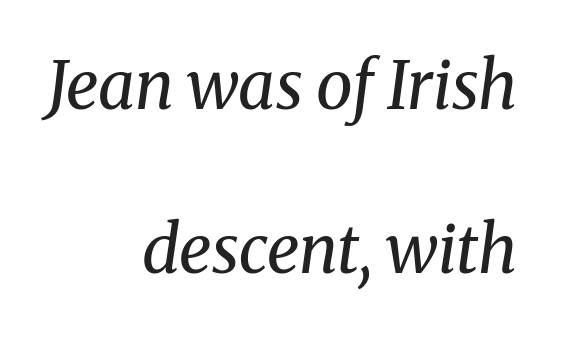
Stems here are at most as thick as an everyday book face. The passage shown has conventional tracking throughout. Does the type have serifs? Yes, each stem ends in a small foot. Posture: slanted. Reading down the block, your eye finds every line finishing at a fixed right position.
